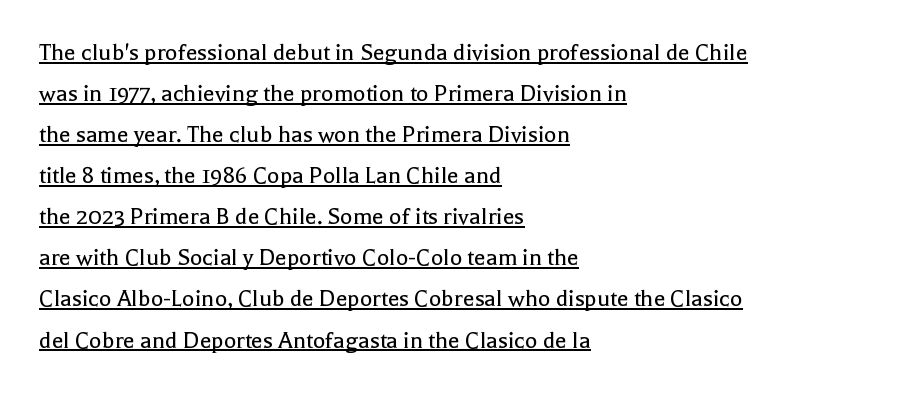
Q: Is the text bold? A: No.
Q: Is the text italic (slanted)? A: No, it is upright.
Q: Is the text underlined? A: Yes.
Q: How is the paragraph aligned? A: Left-aligned.
Q: Is the spacing between letters normal or unusually wide? A: Normal.
Q: Is the spacing between lines tight, normal or loose? A: Normal.
